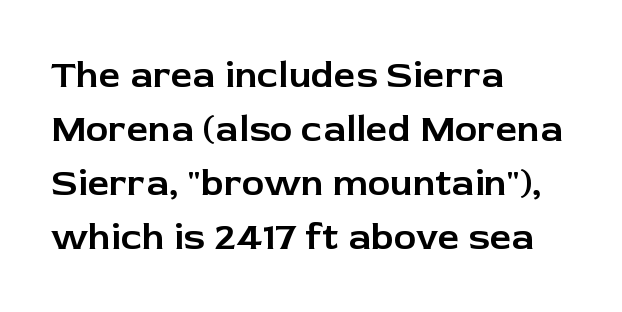
Compared with a centered layout, this one pins lines to the left instead. The passage shown is typed in a proportional face where columns would drift. Regular leading. Just letters on the line, the space beneath them empty. The axis of the letterforms is exactly vertical. This sample uses plain, unmodified letter spacing.
